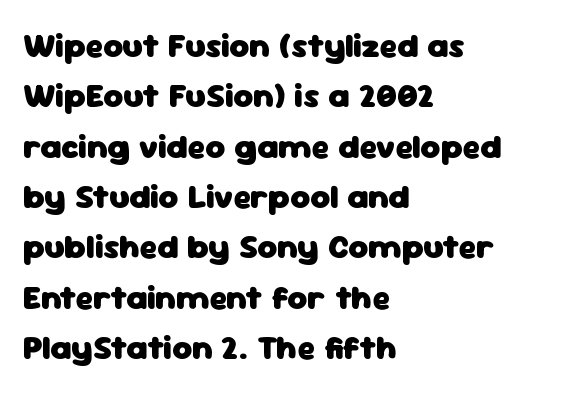
{"serif": "no", "italic": "no", "bold": "yes", "weight": "heavy", "width": "normal", "stroke_contrast": "low", "x_height": "medium", "monospaced": "no", "underline": "no", "align": "left", "line_spacing": "normal", "line_spacing_ratio": 1.48, "letter_spacing": "normal", "letter_spacing_em": 0.0, "glyph_px": 34}
